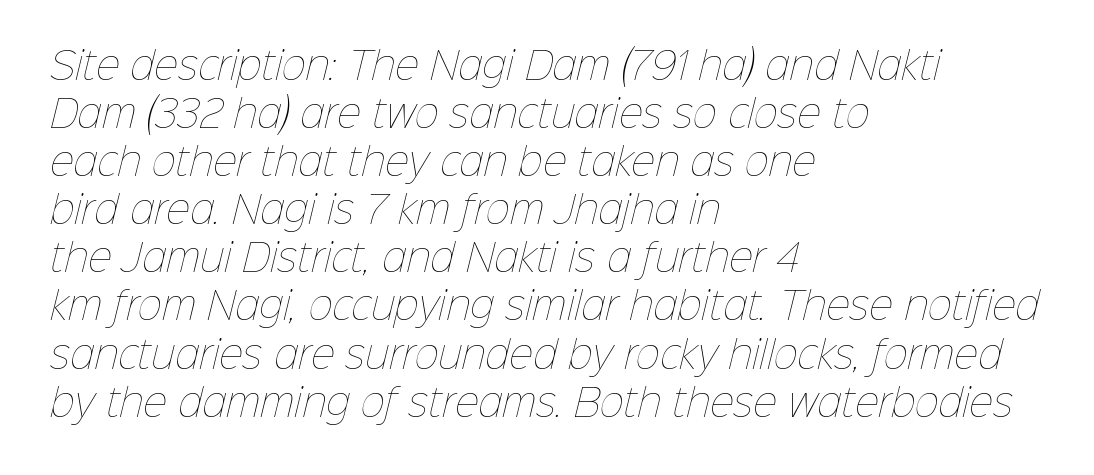
A light-to-regular cut is what we see here. The paragraph has a hard left edge and a soft right edge. You could not count columns in this text — the font is proportionally spaced. The line-height multiplier appears to be the usual default. The gap between lines stays unmarked.
